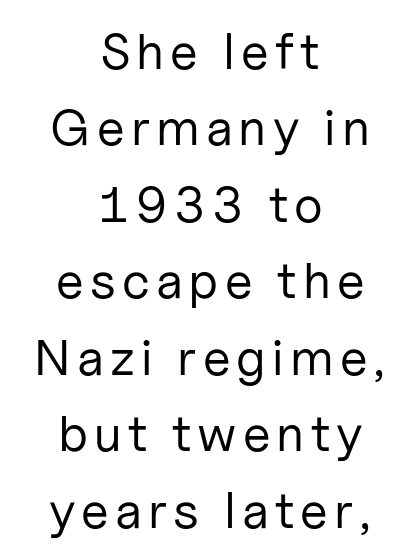
This is not heavy type; no bold has been used. If you drew a line through each stem, it would be perfectly vertical. The rendering positions every line midway between the sides. A typesetter would call this proportional, since set widths differ per character.
